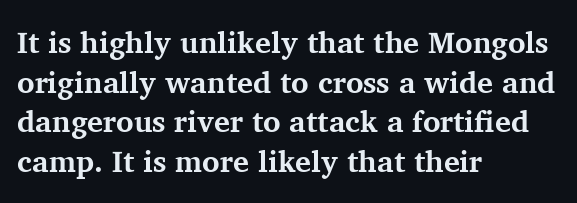
A clean baseline with only descenders dipping below it. Short and long lines alike share a common starting point at left. Nope, not italic — everything's standing straight. The letters are bold, with thick, heavy strokes.
